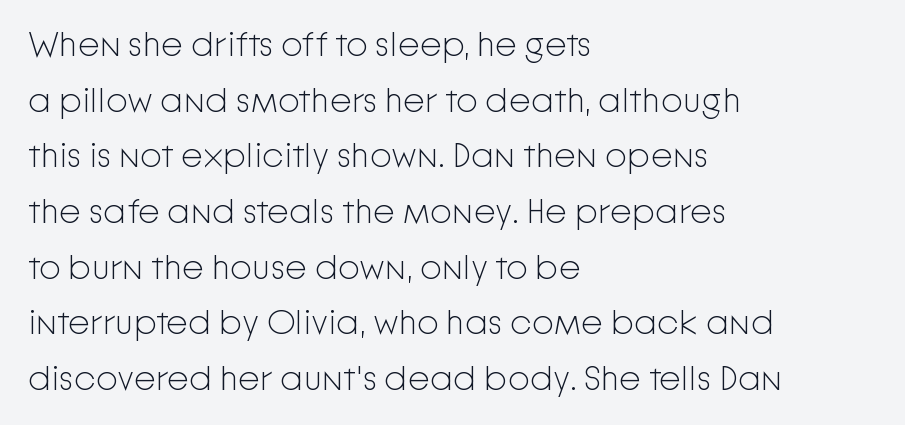
Q: Is the text bold? A: No.
Q: Is the text italic (slanted)? A: No, it is upright.
Q: Is the typeface a serif or a sans-serif typeface? A: Sans-serif.
Q: Is the text underlined? A: No.
Q: How is the paragraph aligned? A: Left-aligned.
Q: Is the spacing between letters normal or unusually wide? A: Normal.
Q: Is the spacing between lines tight, normal or loose? A: Normal.
Q: Width (condensed, normal, or wide)? A: Normal.
Q: Stroke contrast? A: Low.
Q: x-height? A: Medium.
Q: Monospaced? A: No.
